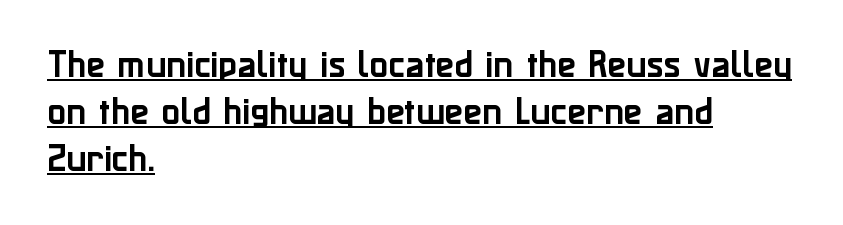
Q: Is the text italic (slanted)? A: No, it is upright.
Q: Is the typeface a serif or a sans-serif typeface? A: Sans-serif.
Q: Is the text underlined? A: Yes.
Q: How is the paragraph aligned? A: Left-aligned.
Q: Is the spacing between letters normal or unusually wide? A: Normal.
Q: Is the spacing between lines tight, normal or loose? A: Normal.
Q: Width (condensed, normal, or wide)? A: Normal.
Q: Stroke contrast? A: Low.
Q: x-height? A: Medium.
Q: Monospaced? A: No.
